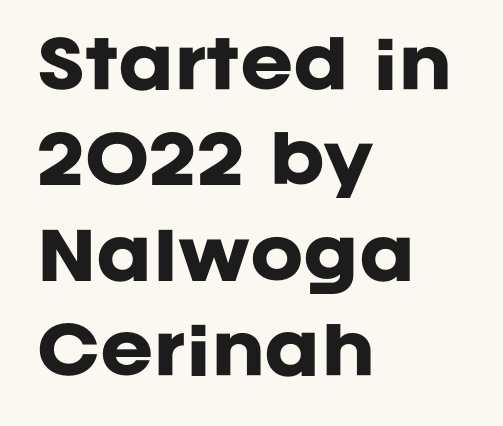
The image shows 64 px heavy sans-serif type, upright; set left-aligned, normal line spacing (1.49x), normal letter spacing, not underlined; low stroke contrast and a large x-height.
